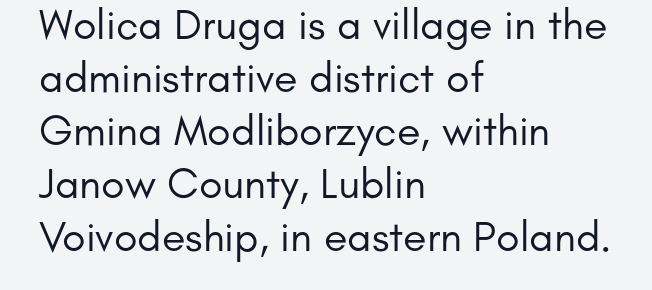
Q: Is the text bold? A: No.
Q: Is the text italic (slanted)? A: No, it is upright.
Q: Is the typeface a serif or a sans-serif typeface? A: Sans-serif.
Q: Is the text underlined? A: No.
Q: How is the paragraph aligned? A: Left-aligned.
Q: Is the spacing between letters normal or unusually wide? A: Normal.
Q: Width (condensed, normal, or wide)? A: Normal.
Q: Stroke contrast? A: Low.
Q: x-height? A: Small.
Q: Monospaced? A: No.
